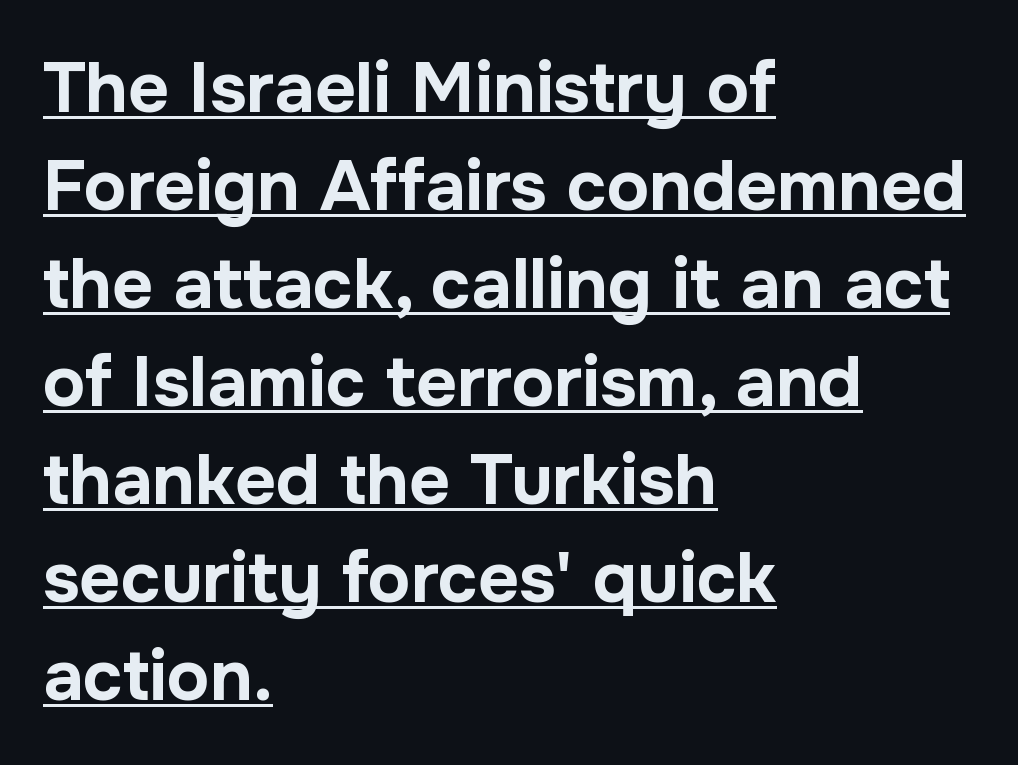
The image shows 71 px bold sans-serif type, upright; set left-aligned, normal line spacing (1.38x), normal letter spacing, underlined; low stroke contrast and a medium x-height.
